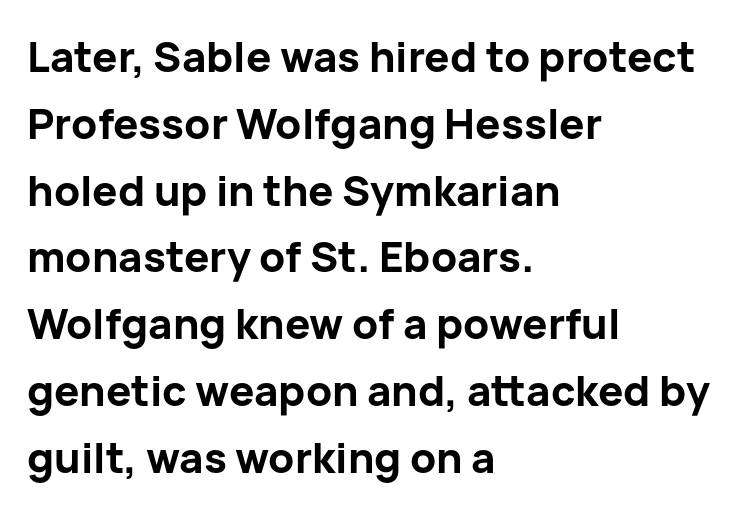
Weight: bold. Clear beneath every line of the passage. Rows of type keep a routine distance in the vertical direction. If you drew a line through each stem, it would be perfectly vertical. Each word holds together tightly as a unit, with standard inter-letter gaps.
